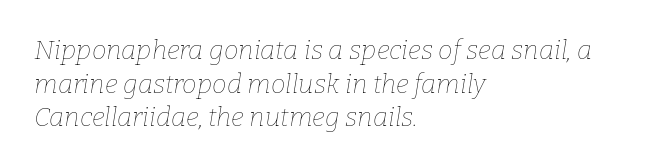
{"italic": "yes", "lean": "right", "slant_degrees": 9, "bold": "no", "underline": "no", "align": "left", "line_spacing": "normal", "line_spacing_ratio": 1.29, "letter_spacing": "normal", "letter_spacing_em": 0.0, "glyph_px": 26}
